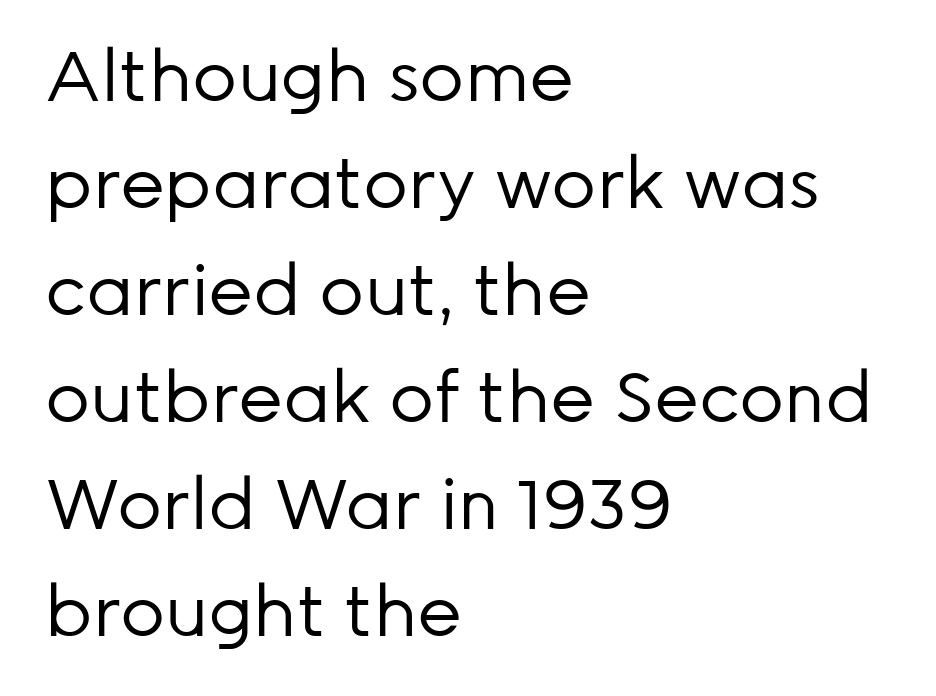
Q: Is the text bold? A: No.
Q: Is the text italic (slanted)? A: No, it is upright.
Q: Is the typeface a serif or a sans-serif typeface? A: Sans-serif.
Q: Is the text underlined? A: No.
Q: How is the paragraph aligned? A: Left-aligned.
Q: Is the spacing between letters normal or unusually wide? A: Normal.
Q: Is the spacing between lines tight, normal or loose? A: Normal.
Q: Width (condensed, normal, or wide)? A: Normal.
Q: Stroke contrast? A: Low.
Q: x-height? A: Medium.
Q: Monospaced? A: No.
